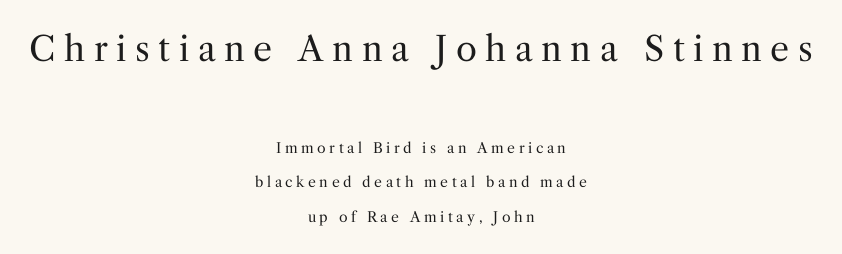
Is the letter spacing exaggerated? Yes — the characters are pushed far apart. Note: serifs present on the glyphs. Size contrast runs from large at the top to small at the bottom. Descenders are the only things crossing below the line. The typesetter chose a symmetrical, centered arrangement here. These lines were composed using upright roman letters.
